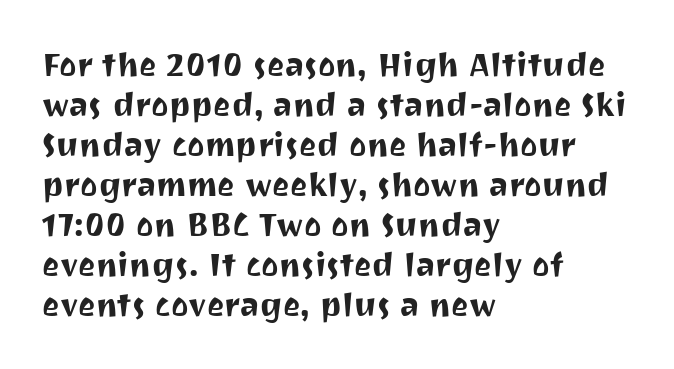
Q: Is the text italic (slanted)? A: No, it is upright.
Q: Is the typeface a serif or a sans-serif typeface? A: Sans-serif.
Q: Is the text underlined? A: No.
Q: How is the paragraph aligned? A: Left-aligned.
Q: Is the spacing between letters normal or unusually wide? A: Normal.
Q: Width (condensed, normal, or wide)? A: Normal.
Q: Stroke contrast? A: Medium.
Q: x-height? A: Medium.
Q: Monospaced? A: No.
